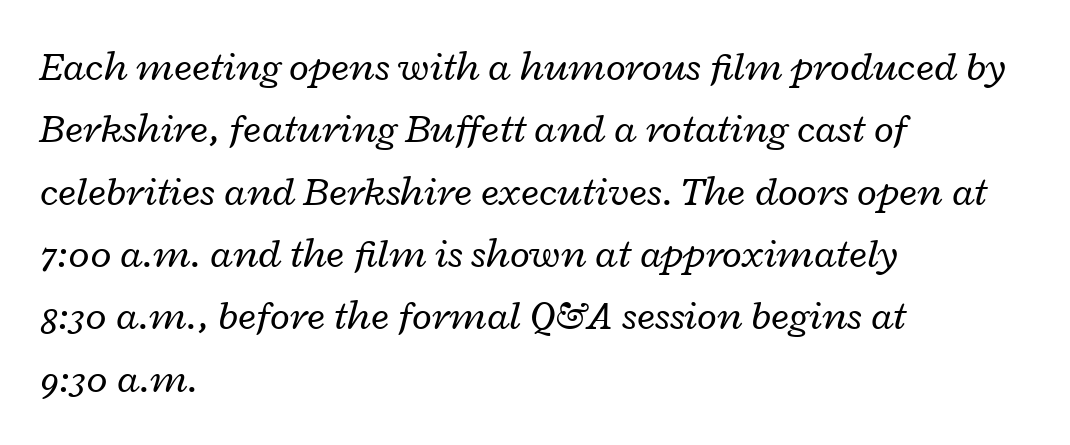
{"italic": "yes", "lean": "right", "slant_degrees": 12, "bold": "no", "weight": "regular", "width": "wide", "stroke_contrast": "low", "x_height": "medium", "monospaced": "no", "underline": "no", "align": "left", "line_spacing": "normal", "line_spacing_ratio": 1.52, "letter_spacing": "normal", "letter_spacing_em": 0.0, "glyph_px": 41}
